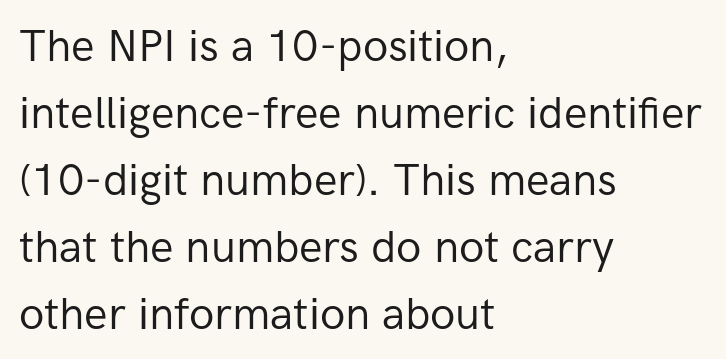
{"serif": "no", "italic": "no", "bold": "no", "weight": "regular", "width": "normal", "stroke_contrast": "low", "x_height": "medium", "monospaced": "no", "underline": "no", "align": "left", "line_spacing": "normal", "line_spacing_ratio": 1.52, "letter_spacing": "normal", "letter_spacing_em": 0.0, "glyph_px": 44}
